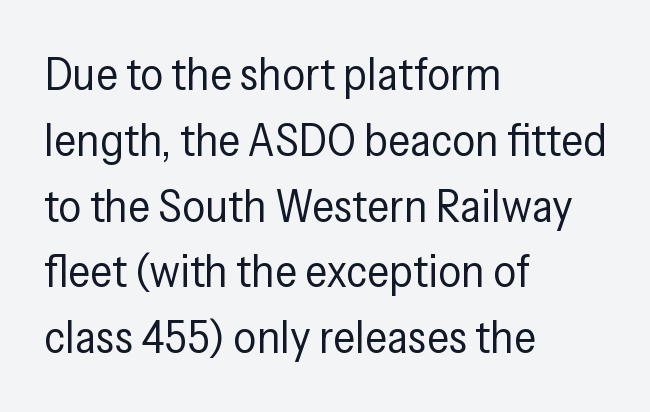
The image shows 46 px regular-weight, condensed sans-serif type, upright; set left-aligned, normal line spacing (1.43x), normal letter spacing, not underlined; low stroke contrast and a medium x-height.
